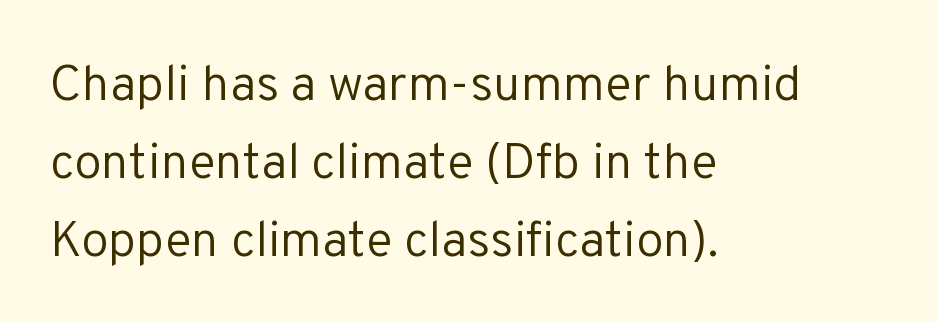
The image shows 50 px regular-weight sans-serif type, upright; set left-aligned, normal line spacing (1.56x), normal letter spacing, not underlined; low stroke contrast and a medium x-height.
